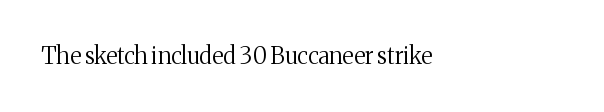
{"italic": "no", "bold": "no", "underline": "no", "align": "left", "letter_spacing": "normal", "letter_spacing_em": 0.0, "glyph_px": 23}
